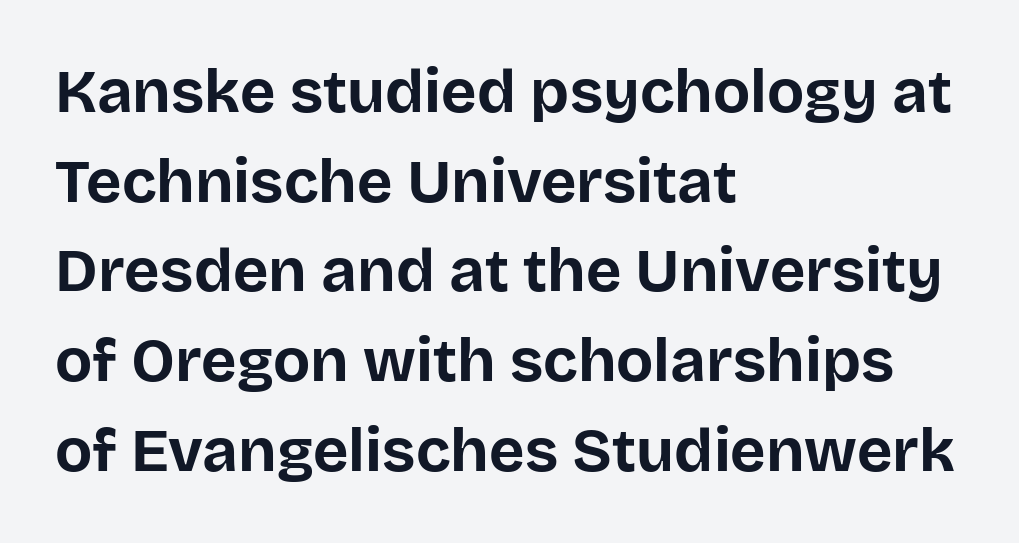
The rendering uses a moderate line-height, typical for paragraphs. Characters remain perfectly vertical along every line. This sample uses a sans-serif face. Teacher's note: observe the even left margin — that is flush-left alignment. Bold? Absolutely — the strokes are thick and heavy.
